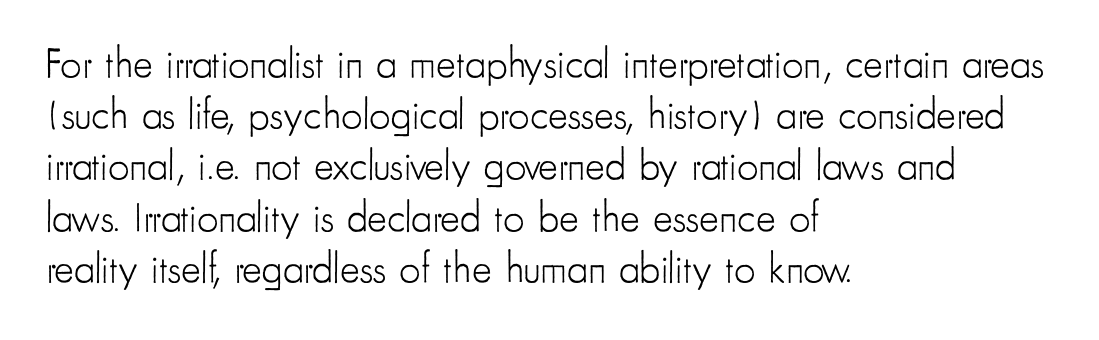
{"serif": "no", "italic": "no", "bold": "no", "weight": "light", "width": "condensed", "stroke_contrast": "low", "x_height": "small", "monospaced": "no", "underline": "no", "align": "left", "line_spacing_ratio": 1.22, "letter_spacing": "normal", "letter_spacing_em": 0.0, "glyph_px": 42}
